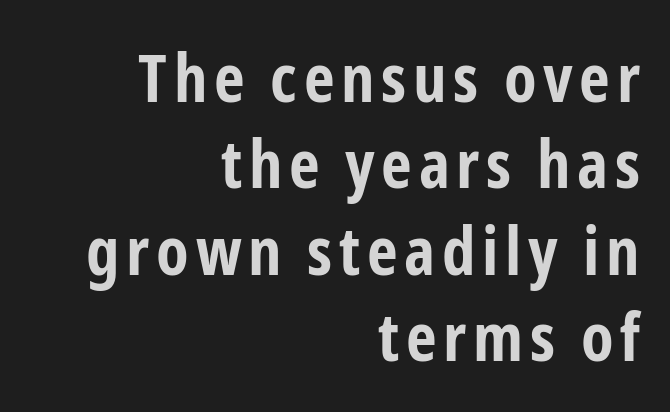
The image shows 67 px bold, condensed sans-serif type, upright; set right-aligned, normal line spacing (1.29x), not underlined; low stroke contrast and a medium x-height.
